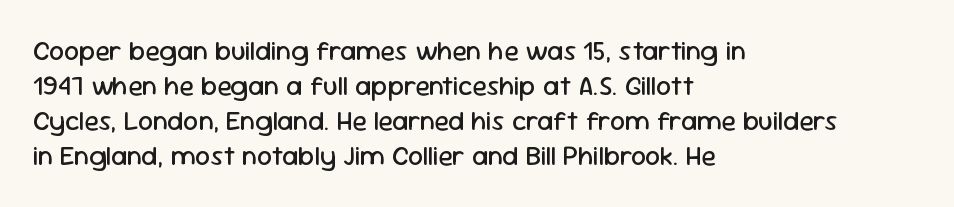
Style check: upright. Plain, unruled lines of type. The paragraph has a hard left edge and a soft right edge. This rendering leaves character spacing at its baseline value. A typesetter would call this leading conventional body-copy spacing. These glyphs show unthickened strokes, regular width or finer.
